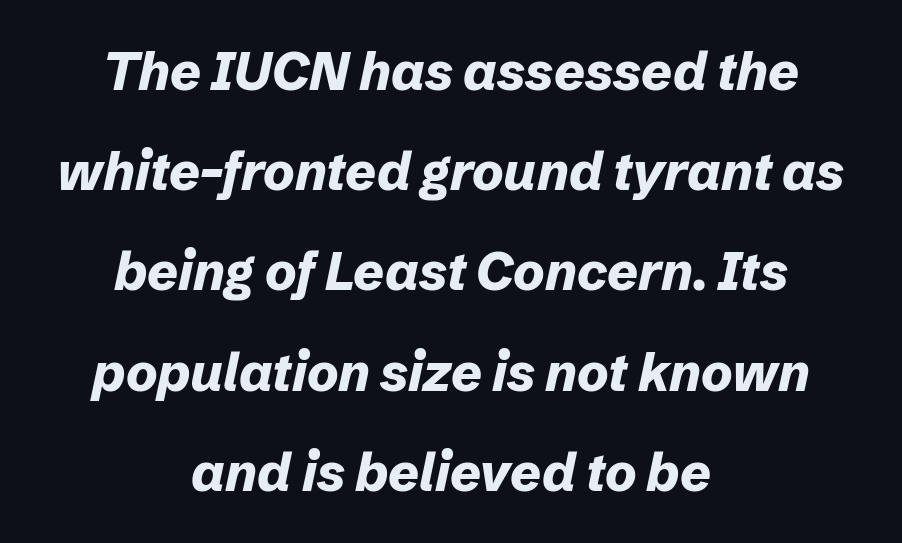
The image shows 53 px bold type, italic (leaning right); set centered, line spacing 1.89x, normal letter spacing, not underlined; low stroke contrast and a medium x-height.
